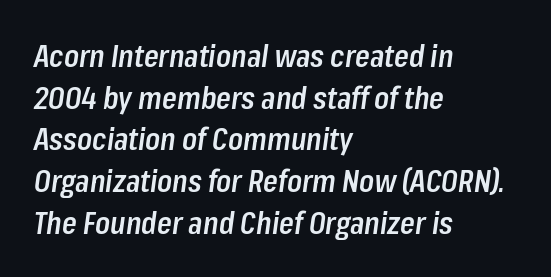
The image shows 30 px semibold, condensed type, italic (leaning right); set left-aligned, normal line spacing (1.39x), normal letter spacing, not underlined; low stroke contrast and a medium x-height.
